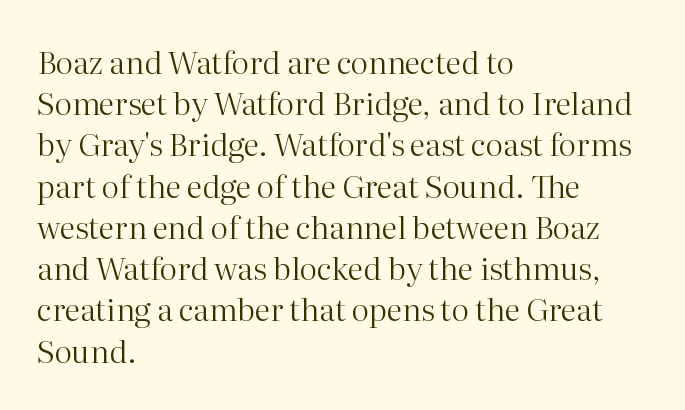
{"serif": "yes", "italic": "no", "bold": "no", "weight": "regular", "width": "normal", "stroke_contrast": "high", "x_height": "medium", "monospaced": "no", "underline": "no", "align": "left", "line_spacing": "normal", "line_spacing_ratio": 1.33, "letter_spacing": "normal", "letter_spacing_em": 0.0, "glyph_px": 31}
